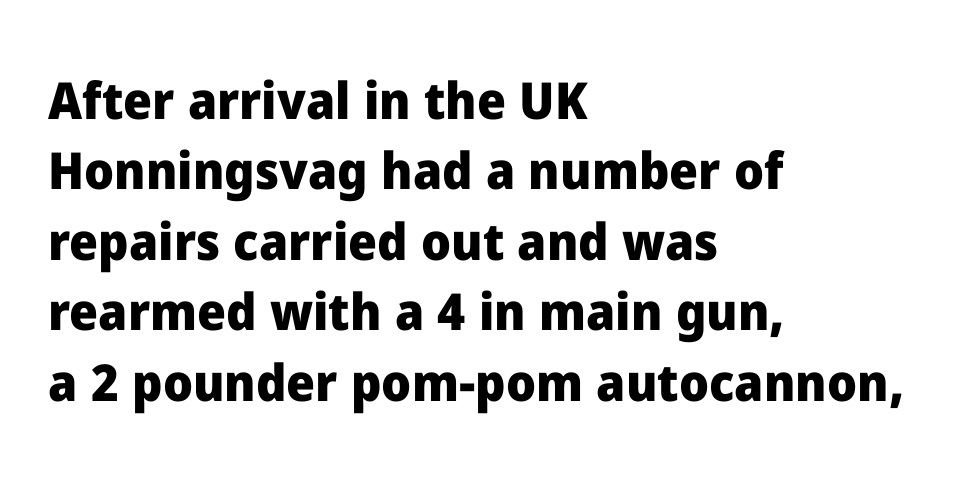
Letterform terminals end flat and unadorned throughout the passage. Looks like regular typesetting: each glyph gets only the width it needs. Letter spacing: default. Horizontal bands of white between lines are of average thickness. The letters are bold, with thick, heavy strokes. The specimen reads as upright at a glance.
